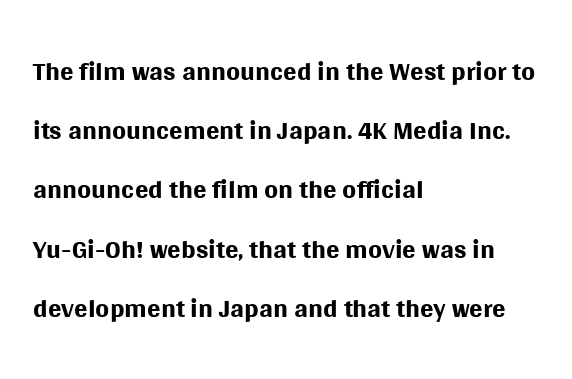
The rows are spaced the way most documents space them. The passage shown has conventional tracking throughout. You can tell from the bare stems that sans-serif type was used. The rendering uses natural spacing where letterforms have individual widths.
